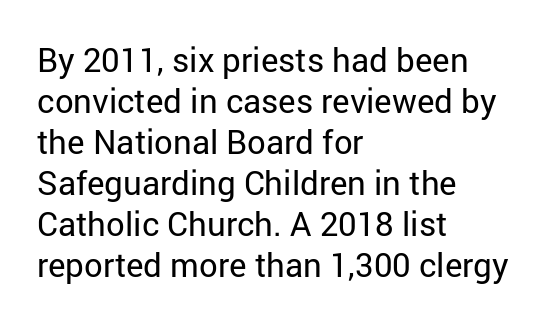
The image shows 33 px regular-weight sans-serif type, upright; set left-aligned, line spacing 1.24x, normal letter spacing, not underlined; low stroke contrast and a medium x-height.
